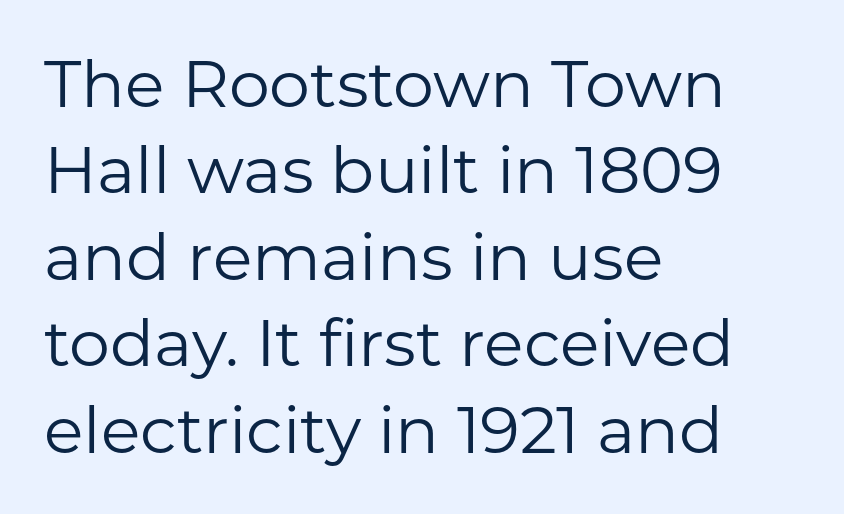
{"serif": "no", "italic": "no", "bold": "no", "weight": "regular", "width": "normal", "stroke_contrast": "low", "x_height": "medium", "monospaced": "no", "underline": "no", "align": "left", "line_spacing": "normal", "line_spacing_ratio": 1.33, "letter_spacing": "normal", "letter_spacing_em": 0.0, "glyph_px": 65}
